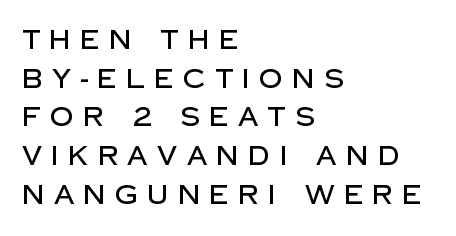
Leading matches the norm, producing a regular column. Anything drawn beneath the words? Only blank space. Each word looks stretched out because of the extra space between its letters. Typeset ragged right — the left edge is the straight one. Unlike italic type, these characters show no tilt at all.
